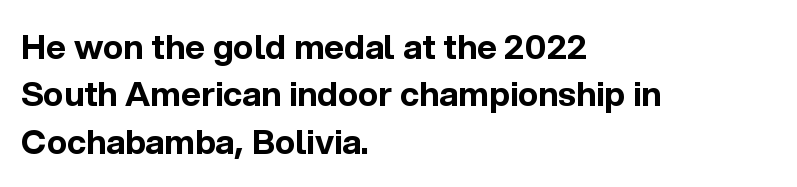
{"serif": "no", "italic": "no", "bold": "yes", "weight": "bold", "width": "normal", "x_height": "medium", "monospaced": "no", "underline": "no", "align": "left", "line_spacing": "normal", "line_spacing_ratio": 1.39, "letter_spacing": "normal", "letter_spacing_em": 0.0, "glyph_px": 34}
